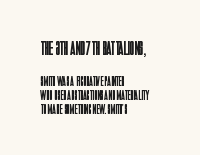
Q: Is the text bold? A: No.
Q: Is the text italic (slanted)? A: No, it is upright.
Q: Is the text underlined? A: No.
Q: How is the paragraph aligned? A: Left-aligned.
Q: Is the spacing between letters normal or unusually wide? A: Normal.
Q: Is the spacing between lines tight, normal or loose? A: Tight.
Q: Which block of text is set in a larger size, the first (top) or the second (bottom)? A: The first (top) one.
